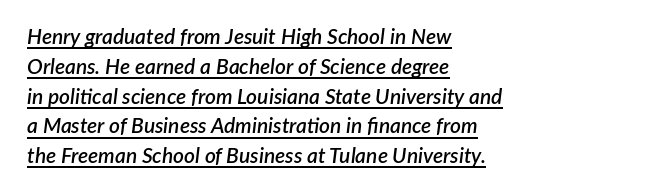
Each new line begins a customary step beneath the previous one. The horizontal fit of the characters is conventional and even. This sample is left-justified, so line endings fall wherever the words run out. Is there an underline? Yes — a line sits under the letters. Its strokes are somewhat broadened, the hallmark of semibold type.
